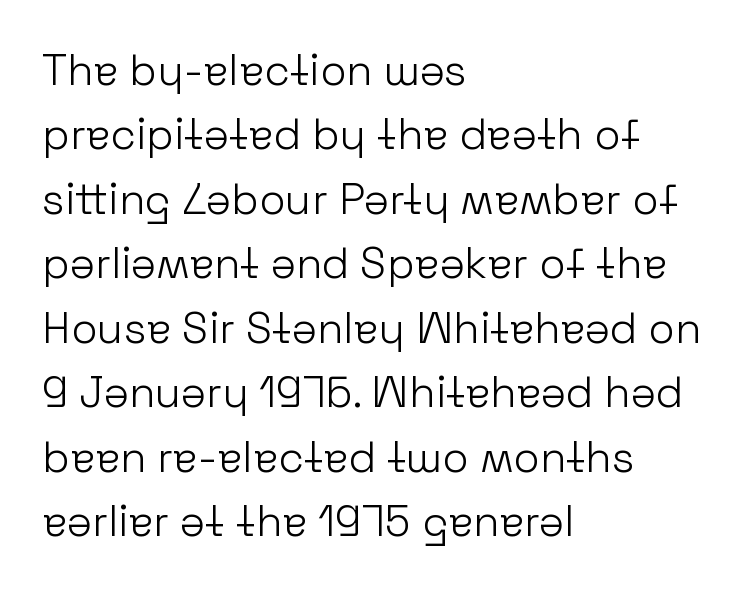
The image shows 43 px light sans-serif type, upright; set left-aligned, normal line spacing (1.5x), normal letter spacing, not underlined; low stroke contrast and a medium x-height.
